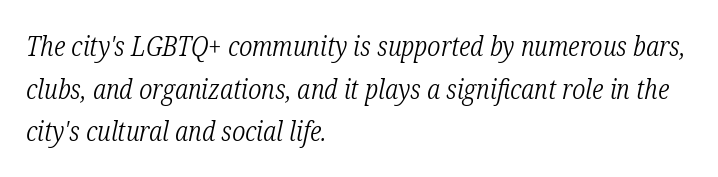
Here the designer chose a conventional face with non-uniform glyph widths. Unlike a clean sans, this face finishes its strokes with serifs. The passage is arranged the way most books set body copy — flush left. A clean baseline with only descenders dipping below it.
